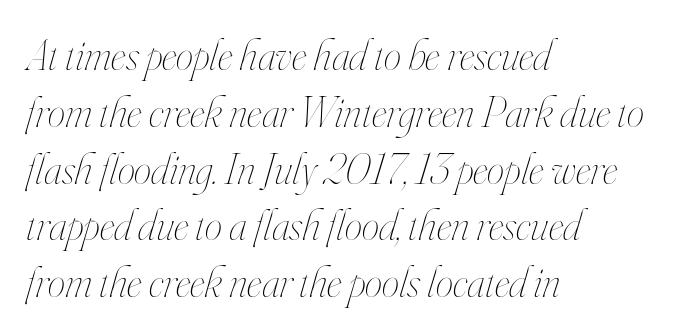
The image shows 44 px thin, condensed type, italic (leaning right); set left-aligned, normal line spacing (1.29x), normal letter spacing, not underlined; high stroke contrast and a small x-height.
